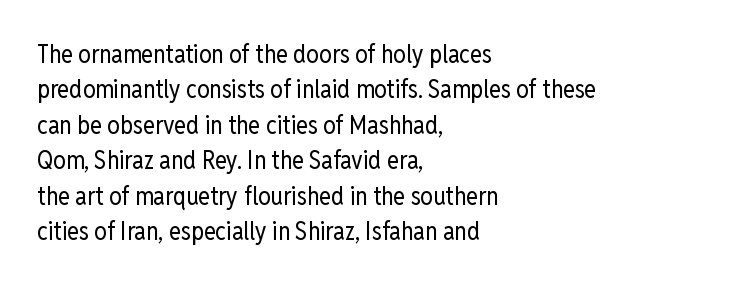
The image shows 25 px text type, upright; set left-aligned, normal line spacing (1.42x), normal letter spacing, not underlined.
